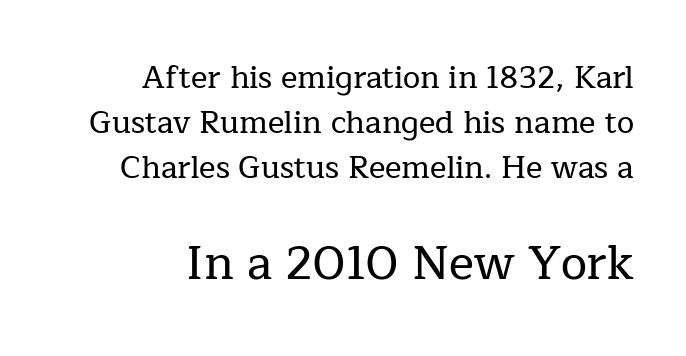
The image shows 47 px serif type, upright; set right-aligned, normal line spacing (1.45x), normal letter spacing, not underlined; the second (bottom) block is 1.52x larger; low stroke contrast and a medium x-height.
